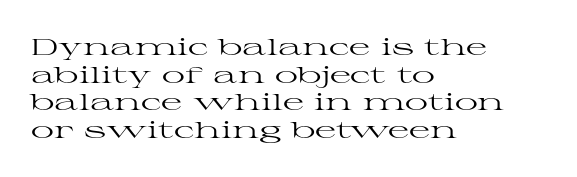
The image shows 23 px text type, upright; set left-aligned, line spacing 1.2x, normal letter spacing, not underlined.
